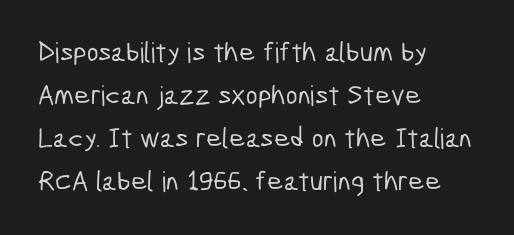
{"serif": "no", "width": "condensed", "stroke_contrast": "low", "x_height": "medium", "monospaced": "no", "underline": "no", "align": "left", "line_spacing": "normal", "line_spacing_ratio": 1.54, "letter_spacing": "normal", "letter_spacing_em": 0.0, "glyph_px": 28}
